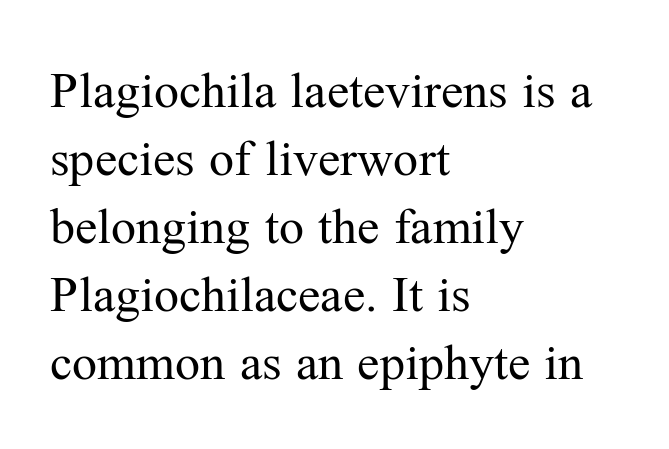
Classification — serif. Is this a fixed-width face? No — the glyphs have proportional, varying widths. Line starts are locked; line ends wander. If you drew a line through each stem, it would be perfectly vertical. The string is rendered with underlining switched off.
